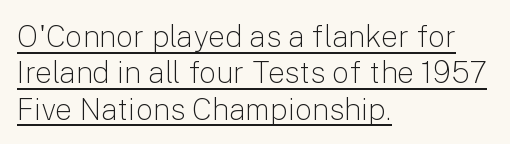
The image shows 30 px light sans-serif type, upright; set left-aligned, line spacing 1.21x, normal letter spacing, underlined; low stroke contrast and a medium x-height.
